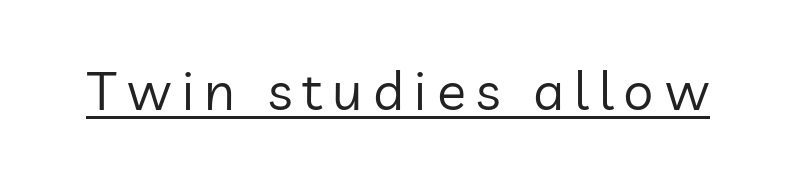
Heaviness? Minimal to ordinary, like unemphasized prose. What kind of face is this? One without serifs — a sans. Ascenders rise straight up at ninety degrees. A typesetter would call this proportional, since set widths differ per character. Glance below the letters and you will spot a drawn line.
